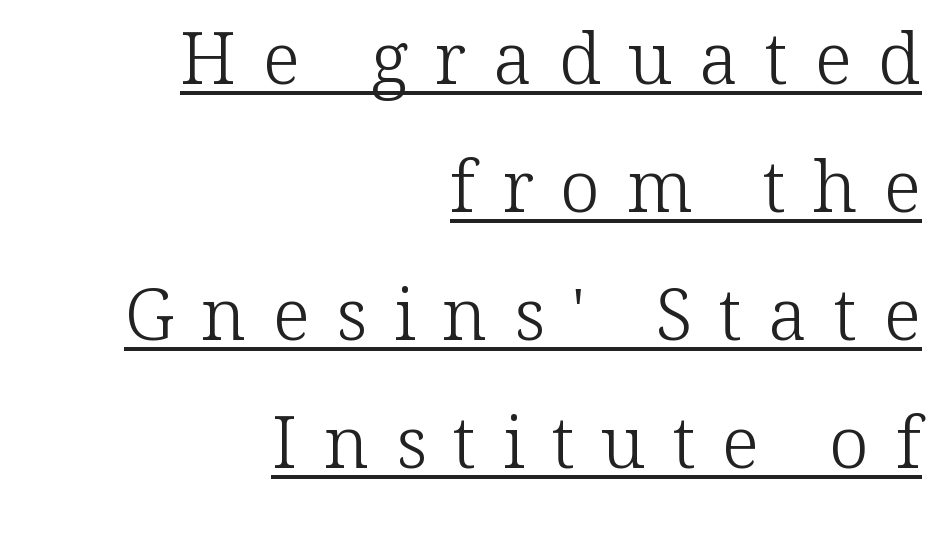
{"serif": "yes", "italic": "no", "bold": "no", "weight": "light", "width": "normal", "stroke_contrast": "low", "x_height": "medium", "monospaced": "no", "underline": "yes", "align": "right", "line_spacing_ratio": 1.78, "letter_spacing": "wide", "letter_spacing_em": 0.37, "glyph_px": 72}
